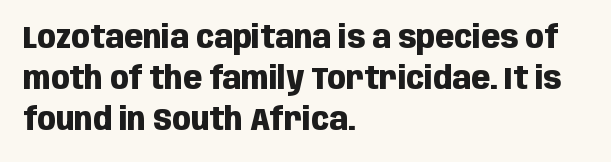
{"serif": "no", "italic": "no", "bold": "yes", "weight": "heavy", "width": "condensed", "stroke_contrast": "low", "x_height": "large", "monospaced": "no", "underline": "no", "align": "left", "line_spacing": "normal", "line_spacing_ratio": 1.33, "letter_spacing": "normal", "letter_spacing_em": 0.0, "glyph_px": 31}
